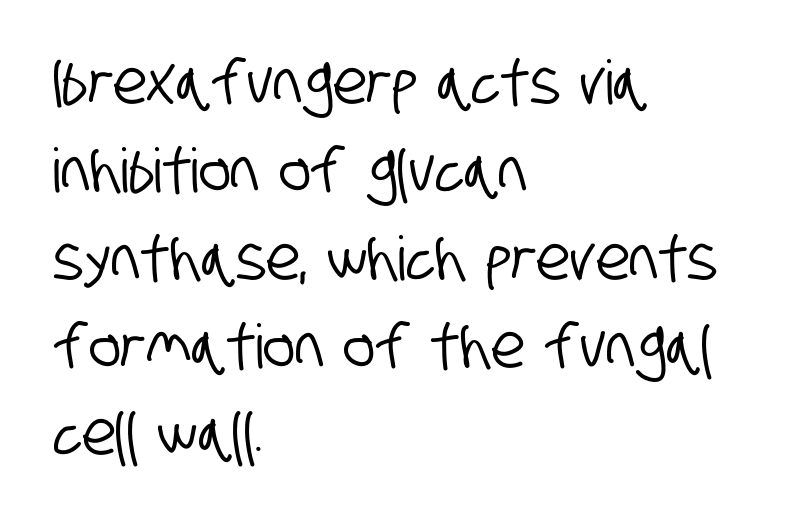
Is this a fixed-width face? No — the glyphs have proportional, varying widths. Each row of text sits above clean, open space. Every row of glyphs begins at an identical x-position on the left. A typesetter would call this leading conventional body-copy spacing.
